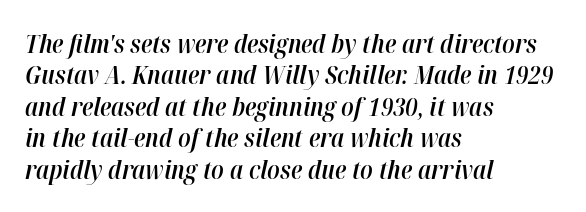
Q: Is the text bold? A: Semi-bold.
Q: Is the text italic (slanted)? A: Yes, it leans right by about 12 degrees.
Q: Is the text underlined? A: No.
Q: How is the paragraph aligned? A: Left-aligned.
Q: Is the spacing between letters normal or unusually wide? A: Normal.
